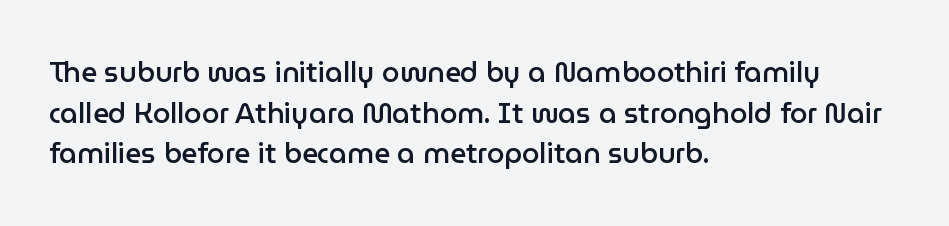
{"serif": "no", "italic": "no", "bold": "semi", "weight": "semibold", "width": "normal", "stroke_contrast": "low", "x_height": "medium", "monospaced": "no", "underline": "no", "align": "left", "line_spacing": "normal", "line_spacing_ratio": 1.45, "letter_spacing": "normal", "letter_spacing_em": 0.0, "glyph_px": 28}
